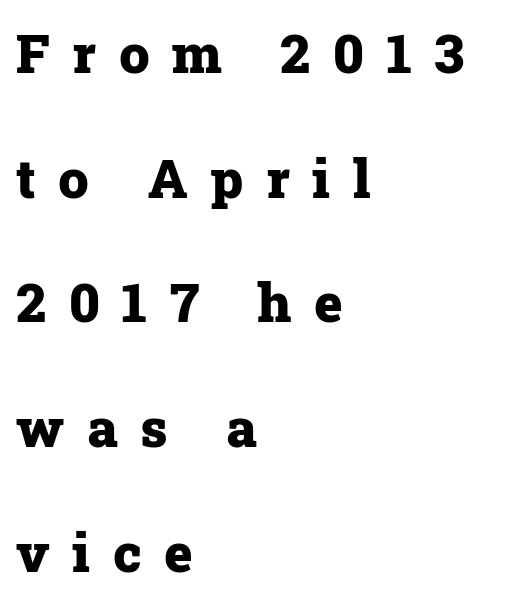
Tall strokes in this sample are plumb rather than angled. What weight is shown? A full bold with thick strokes. Check the space under the baseline: it is left empty. Airy leading. Proportional: the letters do not fall into vertical columns. The rag falls on the right side of this text block.
